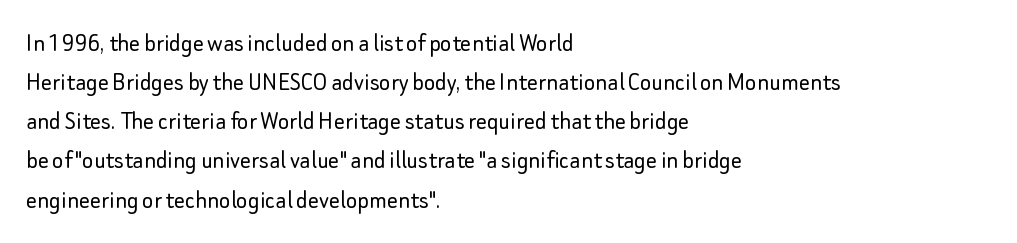
Q: Is the text bold? A: No.
Q: Is the text italic (slanted)? A: No, it is upright.
Q: Is the text underlined? A: No.
Q: How is the paragraph aligned? A: Left-aligned.
Q: Is the spacing between letters normal or unusually wide? A: Normal.
Q: Is the spacing between lines tight, normal or loose? A: Normal.
